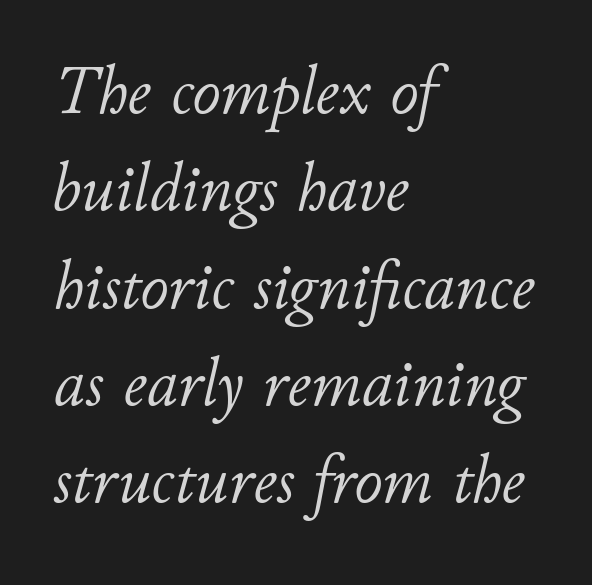
The image shows 69 px light type, italic (leaning right); set left-aligned, normal line spacing (1.41x), normal letter spacing, not underlined; low stroke contrast and a small x-height.
